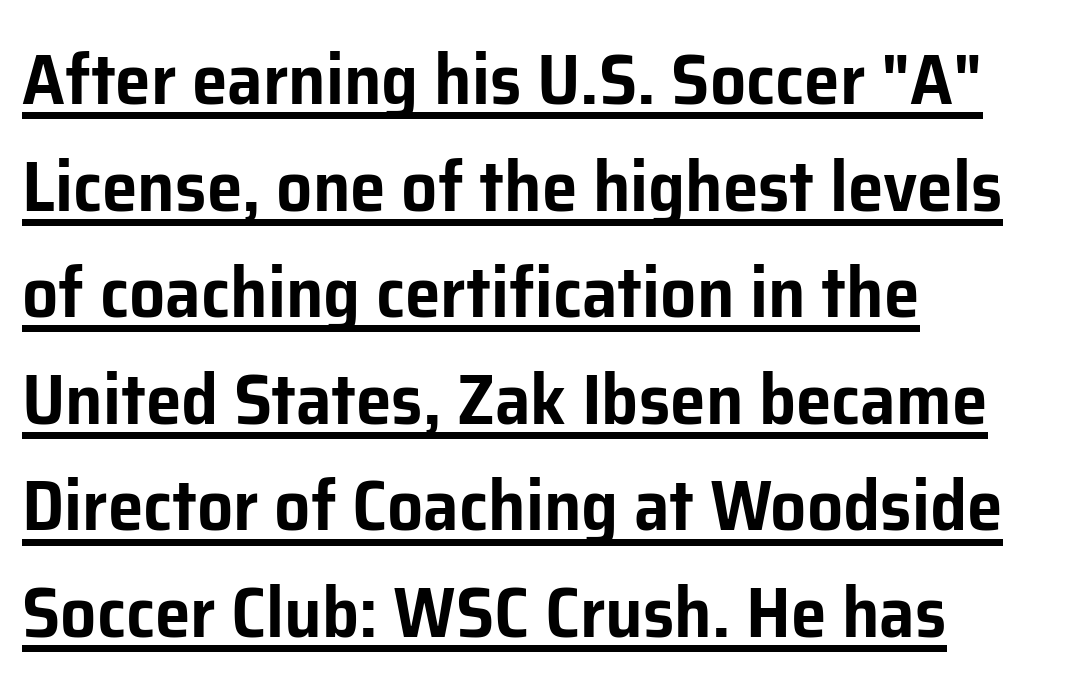
{"serif": "no", "italic": "no", "width": "normal", "stroke_contrast": "low", "x_height": "medium", "monospaced": "no", "underline": "yes", "align": "left", "line_spacing": "normal", "line_spacing_ratio": 1.48, "letter_spacing": "normal", "letter_spacing_em": 0.0, "glyph_px": 72}
